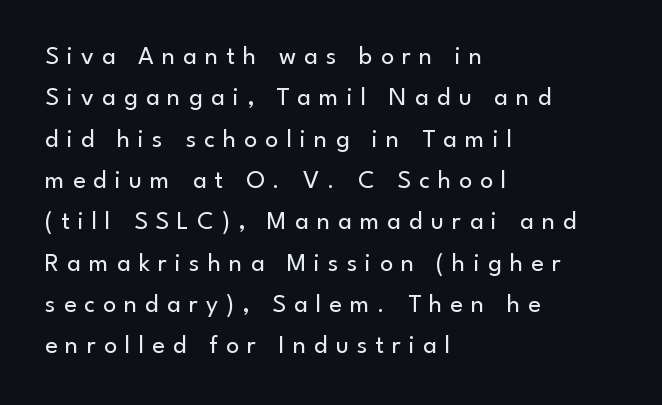
{"italic": "no", "bold": "no", "underline": "no", "align": "left", "line_spacing": "normal", "line_spacing_ratio": 1.59, "letter_spacing": "wide", "letter_spacing_em": 0.31, "glyph_px": 26}
